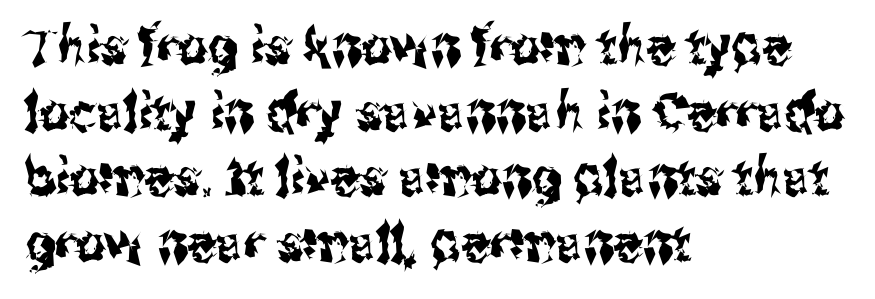
{"serif": "no", "italic": "no", "width": "condensed", "stroke_contrast": "medium", "x_height": "medium", "monospaced": "no", "underline": "no", "align": "left", "line_spacing": "normal", "line_spacing_ratio": 1.26, "letter_spacing": "normal", "letter_spacing_em": 0.0, "glyph_px": 52}
